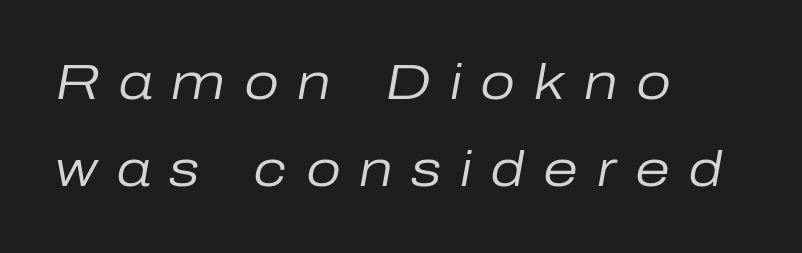
{"italic": "yes", "lean": "right", "slant_degrees": 10, "bold": "no", "weight": "regular", "width": "normal", "stroke_contrast": "low", "x_height": "medium", "monospaced": "no", "underline": "no", "align": "left", "line_spacing_ratio": 1.75, "letter_spacing": "wide", "letter_spacing_em": 0.37, "glyph_px": 50}
